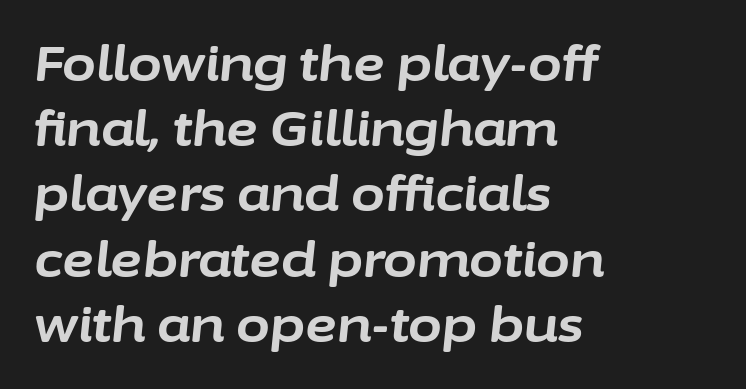
{"italic": "yes", "lean": "right", "slant_degrees": 6, "bold": "yes", "weight": "bold", "width": "normal", "stroke_contrast": "low", "x_height": "medium", "monospaced": "no", "underline": "no", "align": "left", "line_spacing": "normal", "line_spacing_ratio": 1.33, "letter_spacing": "normal", "letter_spacing_em": 0.0, "glyph_px": 49}
